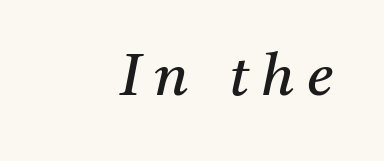
{"serif": "yes", "italic": "yes", "lean": "right", "slant_degrees": 11, "bold": "no", "weight": "regular", "width": "normal", "stroke_contrast": "medium", "x_height": "medium", "monospaced": "no", "underline": "no", "letter_spacing": "wide", "letter_spacing_em": 0.22, "glyph_px": 58}
